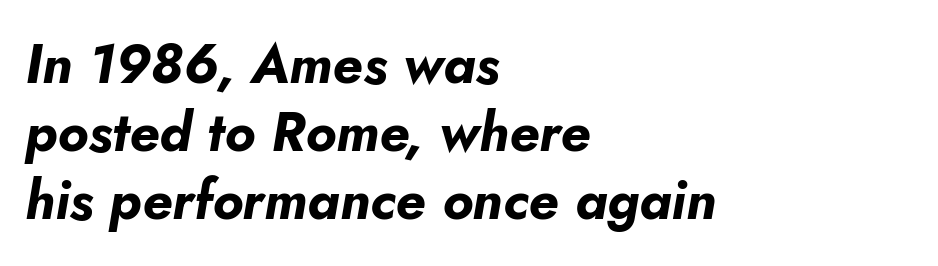
Q: Is the text bold? A: Yes.
Q: Is the text italic (slanted)? A: Yes, it leans right by about 5 degrees.
Q: Is the text underlined? A: No.
Q: How is the paragraph aligned? A: Left-aligned.
Q: Is the spacing between letters normal or unusually wide? A: Normal.
Q: Is the spacing between lines tight, normal or loose? A: Normal.
Q: Width (condensed, normal, or wide)? A: Normal.
Q: Stroke contrast? A: Low.
Q: x-height? A: Small.
Q: Monospaced? A: No.
